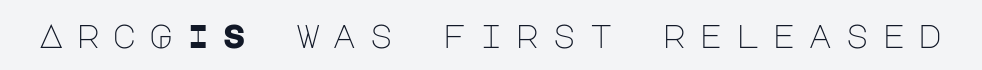
The image shows 33 px light sans-serif type, upright; set unusually wide letter spacing (+0.37 em), not underlined; low stroke contrast and a large x-height.
